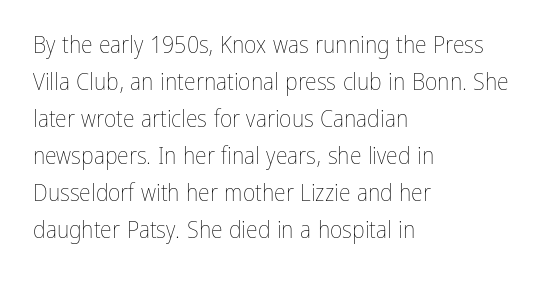
Vertical strokes here are truly vertical. Every row of glyphs begins at an identical x-position on the left. Between one letter and the next there's only the usual sliver of space. Only glyphs here, with clear space below each row.
